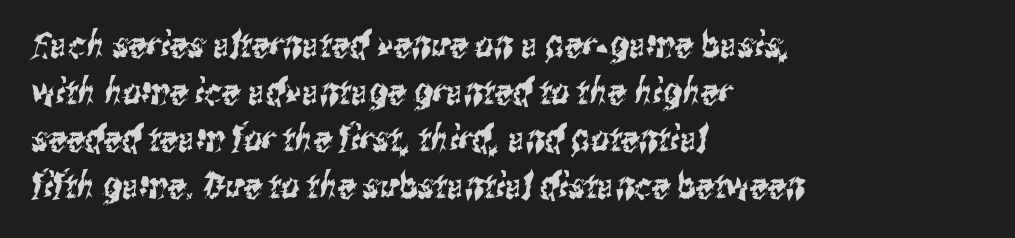
The image shows 36 px condensed sans-serif type; set left-aligned, normal line spacing (1.31x), normal letter spacing, not underlined; medium stroke contrast and a medium x-height.
